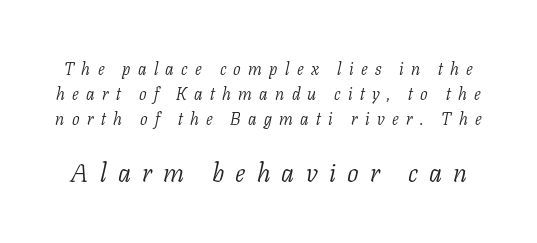
{"italic": "yes", "lean": "right", "slant_degrees": 11, "bold": "no", "underline": "no", "line_spacing": "normal", "line_spacing_ratio": 1.47, "letter_spacing": "wide", "letter_spacing_em": 0.43, "larger_block": "second", "size_ratio": 1.53, "glyph_px": 26}
